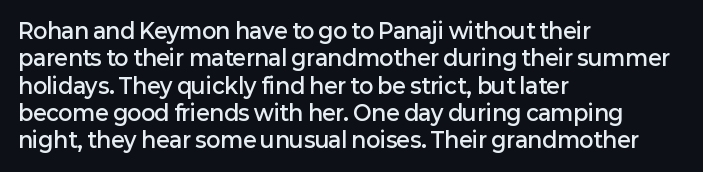
Q: Is the text bold? A: Semi-bold.
Q: Is the text italic (slanted)? A: No, it is upright.
Q: Is the text underlined? A: No.
Q: How is the paragraph aligned? A: Left-aligned.
Q: Is the spacing between letters normal or unusually wide? A: Normal.
Q: Is the spacing between lines tight, normal or loose? A: Normal.
